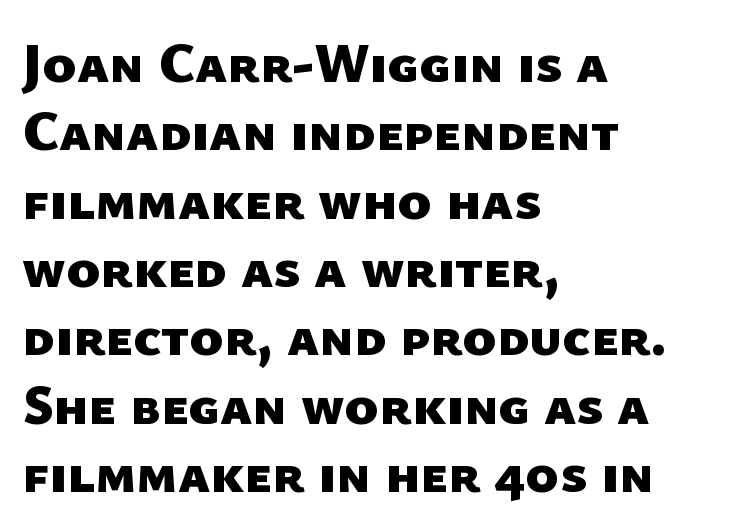
Q: Is the text bold? A: Yes.
Q: Is the typeface a serif or a sans-serif typeface? A: Sans-serif.
Q: Is the text underlined? A: No.
Q: How is the paragraph aligned? A: Left-aligned.
Q: Is the spacing between letters normal or unusually wide? A: Normal.
Q: Width (condensed, normal, or wide)? A: Normal.
Q: Stroke contrast? A: Low.
Q: x-height? A: Medium.
Q: Monospaced? A: No.
